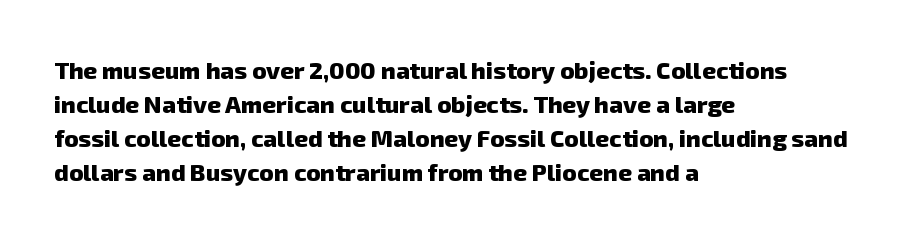
The image shows 24 px bold type; set left-aligned, normal line spacing (1.42x), normal letter spacing, not underlined.
